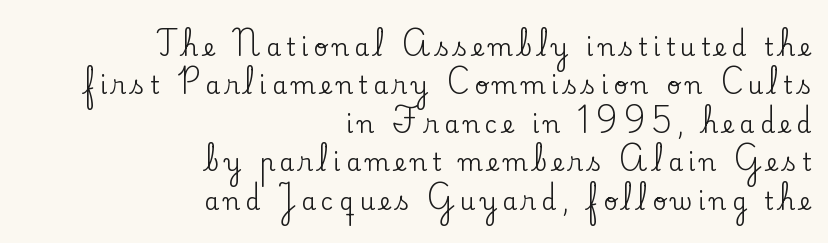
Q: Is the text italic (slanted)? A: No, it is upright.
Q: Is the text underlined? A: No.
Q: How is the paragraph aligned? A: Right-aligned.
Q: Is the spacing between letters normal or unusually wide? A: Unusually wide.
Q: Is the spacing between lines tight, normal or loose? A: Normal.
